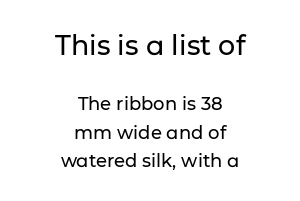
Q: Is the text italic (slanted)? A: No, it is upright.
Q: Is the text underlined? A: No.
Q: How is the paragraph aligned? A: Centered.
Q: Is the spacing between letters normal or unusually wide? A: Normal.
Q: Is the spacing between lines tight, normal or loose? A: Normal.
Q: Which block of text is set in a larger size, the first (top) or the second (bottom)? A: The first (top) one.
